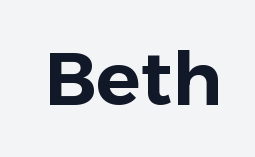
Q: Is the text italic (slanted)? A: No, it is upright.
Q: Is the typeface a serif or a sans-serif typeface? A: Sans-serif.
Q: Is the text underlined? A: No.
Q: Is the spacing between letters normal or unusually wide? A: Normal.
Q: Width (condensed, normal, or wide)? A: Normal.
Q: Stroke contrast? A: Low.
Q: x-height? A: Medium.
Q: Monospaced? A: No.
